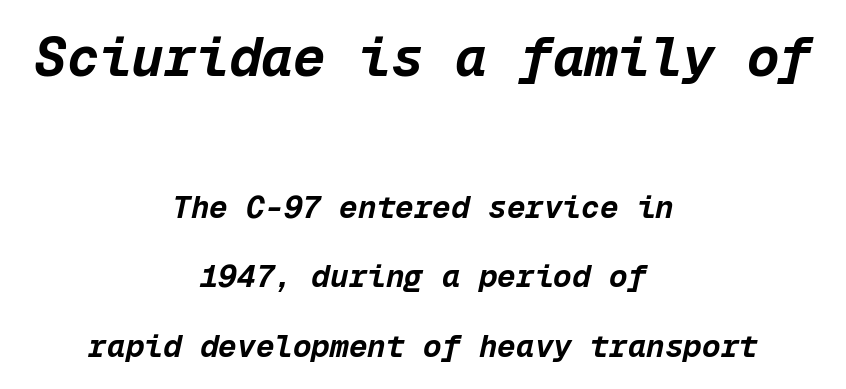
{"italic": "yes", "lean": "right", "slant_degrees": 12, "bold": "yes", "weight": "bold", "width": "normal", "stroke_contrast": "low", "x_height": "medium", "monospaced": "yes", "underline": "no", "align": "center", "line_spacing": "loose", "line_spacing_ratio": 2.25, "letter_spacing": "normal", "letter_spacing_em": 0.0, "larger_block": "first", "size_ratio": 1.74, "glyph_px": 54}
